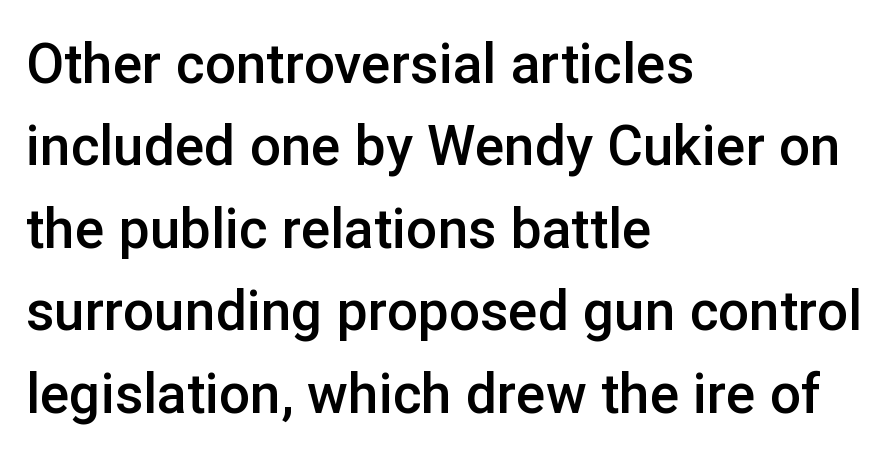
The image shows 55 px semibold sans-serif type, upright; set left-aligned, normal line spacing (1.5x), normal letter spacing, not underlined; low stroke contrast and a medium x-height.
